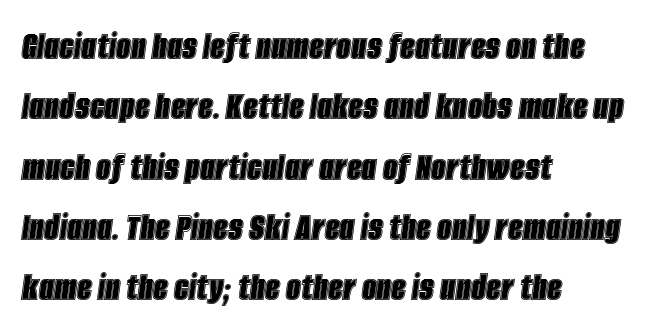
Q: Is the text italic (slanted)? A: Yes, it leans right by about 8 degrees.
Q: Is the text underlined? A: No.
Q: How is the paragraph aligned? A: Left-aligned.
Q: Is the spacing between letters normal or unusually wide? A: Normal.
Q: Is the spacing between lines tight, normal or loose? A: Normal.
Q: Width (condensed, normal, or wide)? A: Condensed.
Q: x-height? A: Large.
Q: Monospaced? A: No.
